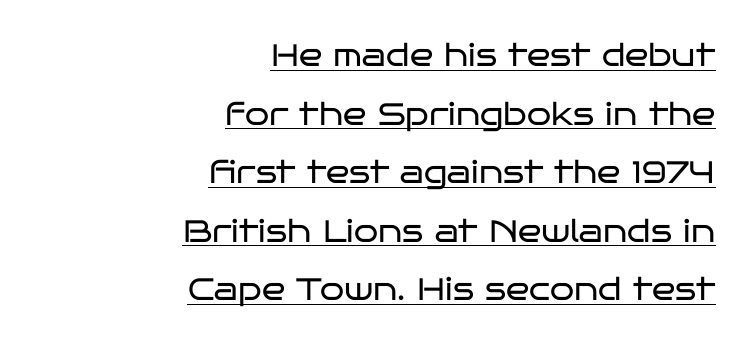
The horizontal fit of the characters is conventional and even. The rendering uses the underline text-decoration. You can tell it's not italic because the verticals are truly vertical. All the whitespace from short lines collects on the left. The text was rendered using a sans face with plain stroke endings. Is this a fixed-width face? No — the glyphs have proportional, varying widths.
